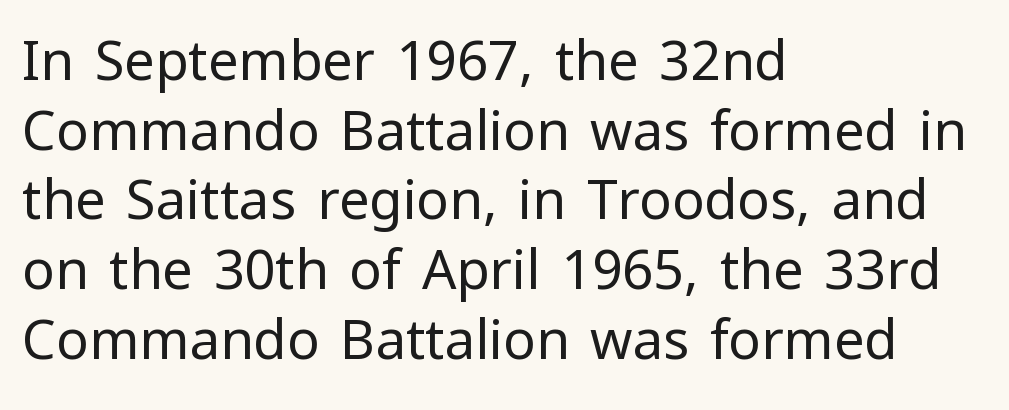
Q: Is the text bold? A: No.
Q: Is the text italic (slanted)? A: No, it is upright.
Q: Is the typeface a serif or a sans-serif typeface? A: Sans-serif.
Q: Is the text underlined? A: No.
Q: How is the paragraph aligned? A: Left-aligned.
Q: Is the spacing between letters normal or unusually wide? A: Normal.
Q: Is the spacing between lines tight, normal or loose? A: Normal.
Q: Width (condensed, normal, or wide)? A: Normal.
Q: Stroke contrast? A: Low.
Q: x-height? A: Medium.
Q: Monospaced? A: No.
